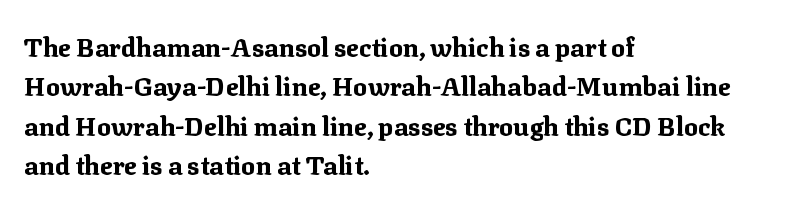
{"italic": "no", "bold": "yes", "underline": "no", "align": "left", "line_spacing": "normal", "line_spacing_ratio": 1.51, "letter_spacing": "normal", "letter_spacing_em": 0.0, "glyph_px": 26}
